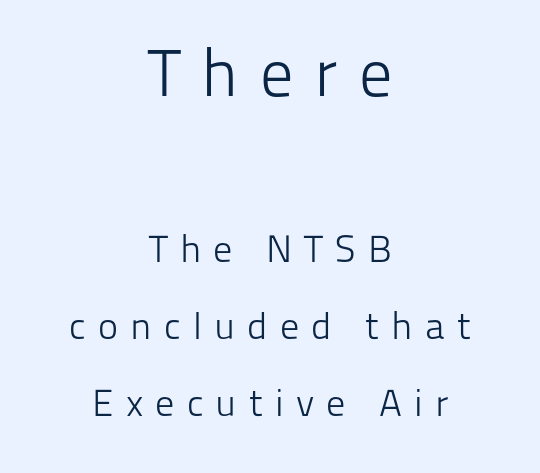
Q: Is the text bold? A: No.
Q: Is the text italic (slanted)? A: No, it is upright.
Q: Is the typeface a serif or a sans-serif typeface? A: Sans-serif.
Q: Is the text underlined? A: No.
Q: How is the paragraph aligned? A: Centered.
Q: Is the spacing between letters normal or unusually wide? A: Unusually wide.
Q: Is the spacing between lines tight, normal or loose? A: Loose.
Q: Which block of text is set in a larger size, the first (top) or the second (bottom)? A: The first (top) one.
Q: Width (condensed, normal, or wide)? A: Normal.
Q: Stroke contrast? A: Low.
Q: x-height? A: Medium.
Q: Monospaced? A: No.
